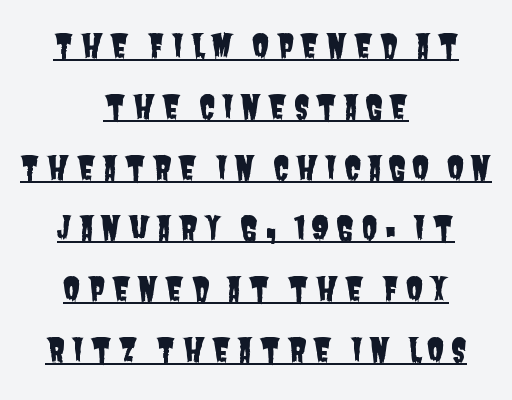
The image shows 32 px condensed sans-serif type; set centered, loose line spacing (1.9x), underlined; low stroke contrast and a large x-height.
